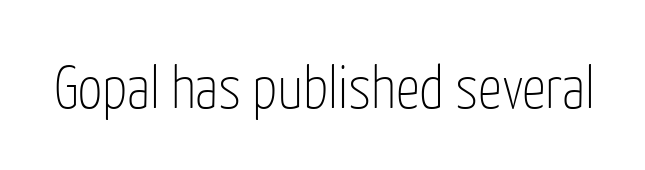
The image shows 60 px thin, condensed sans-serif type, upright; set normal letter spacing, not underlined; low stroke contrast and a medium x-height.
